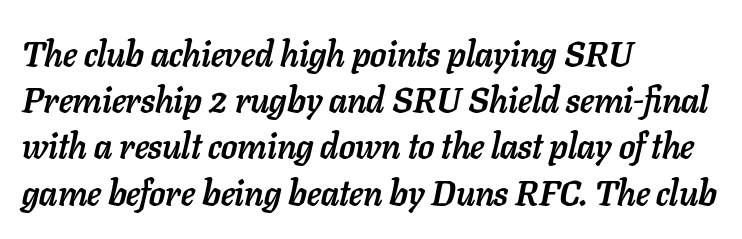
Q: Is the text bold? A: Yes.
Q: Is the text italic (slanted)? A: Yes, it leans right by about 11 degrees.
Q: Is the text underlined? A: No.
Q: How is the paragraph aligned? A: Left-aligned.
Q: Is the spacing between letters normal or unusually wide? A: Normal.
Q: Is the spacing between lines tight, normal or loose? A: Normal.
Q: Width (condensed, normal, or wide)? A: Normal.
Q: Stroke contrast? A: Low.
Q: x-height? A: Medium.
Q: Monospaced? A: No.
